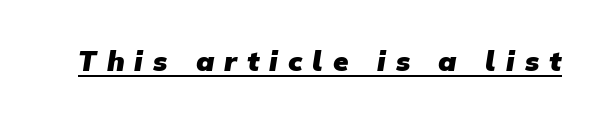
{"serif": "no", "bold": "yes", "weight": "heavy", "width": "normal", "stroke_contrast": "low", "x_height": "medium", "monospaced": "no", "underline": "yes", "letter_spacing": "wide", "letter_spacing_em": 0.36, "glyph_px": 28}
